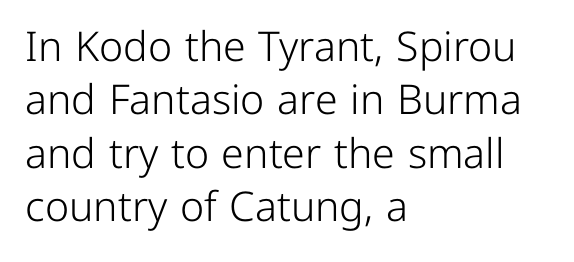
The image shows 41 px light sans-serif type, upright; set left-aligned, normal line spacing (1.3x), normal letter spacing, not underlined; low stroke contrast and a medium x-height.
